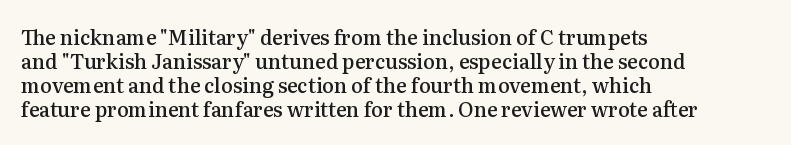
The image shows 20 px text type, upright; set left-aligned, line spacing 1.2x, normal letter spacing, not underlined.
